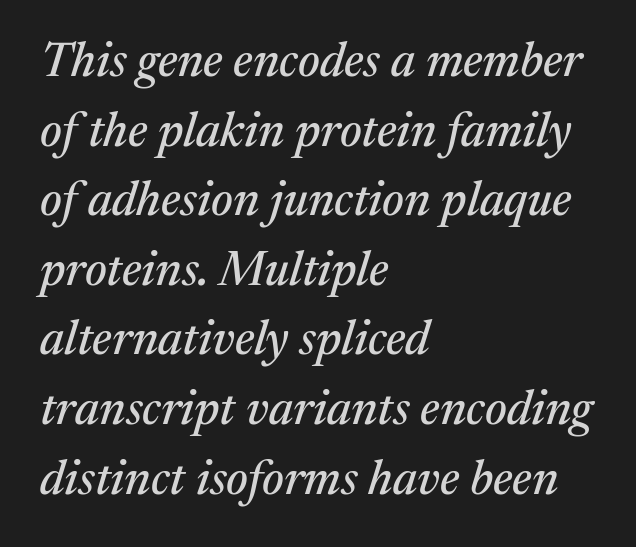
This rendering uses left alignment, leaving the right contour irregular. The passage shown is not underscored anywhere. These lines are rendered in a variable-pitch font. This rendering employs a face with finishing strokes, i.e., a serif. The horizontal fit of the characters is conventional and even.
